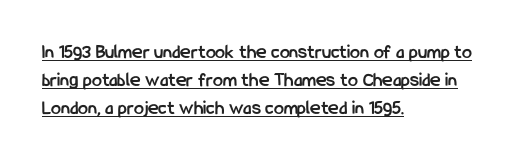
{"italic": "no", "bold": "yes", "underline": "yes", "align": "left", "line_spacing": "normal", "line_spacing_ratio": 1.4, "letter_spacing": "normal", "letter_spacing_em": 0.0, "glyph_px": 20}
